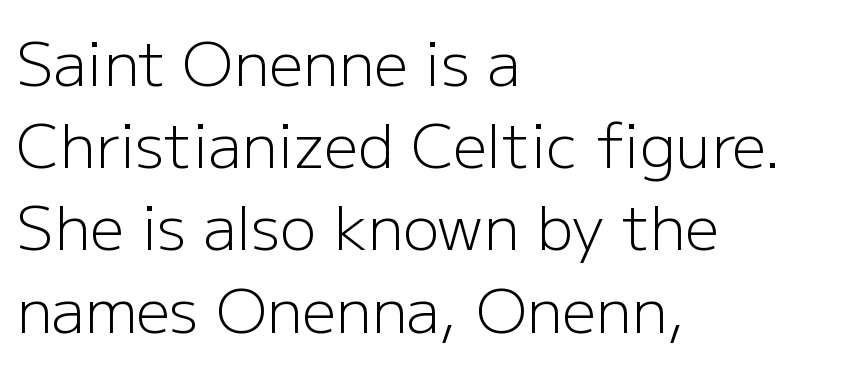
Q: Is the text bold? A: No.
Q: Is the text italic (slanted)? A: No, it is upright.
Q: Is the typeface a serif or a sans-serif typeface? A: Sans-serif.
Q: Is the text underlined? A: No.
Q: How is the paragraph aligned? A: Left-aligned.
Q: Is the spacing between letters normal or unusually wide? A: Normal.
Q: Is the spacing between lines tight, normal or loose? A: Normal.
Q: Width (condensed, normal, or wide)? A: Normal.
Q: Stroke contrast? A: Low.
Q: x-height? A: Medium.
Q: Monospaced? A: No.
